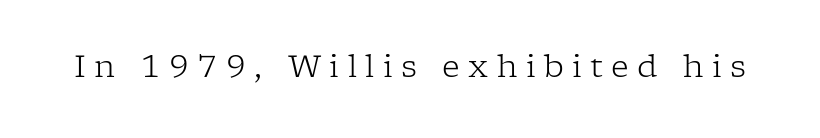
The letters stand upright; this is a roman face. The rendering shows small feet on the letterforms — a serif design. The passage shown is not bold in any degree. Glance below the letters and you will spot only blank space.
